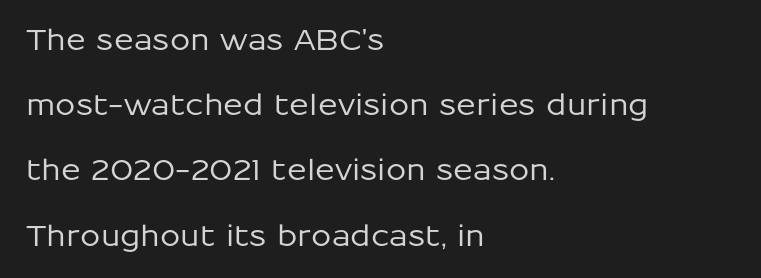
{"serif": "no", "italic": "no", "width": "normal", "stroke_contrast": "low", "x_height": "medium", "monospaced": "no", "underline": "no", "align": "left", "line_spacing": "loose", "line_spacing_ratio": 2.25, "letter_spacing": "normal", "letter_spacing_em": 0.0, "glyph_px": 29}
